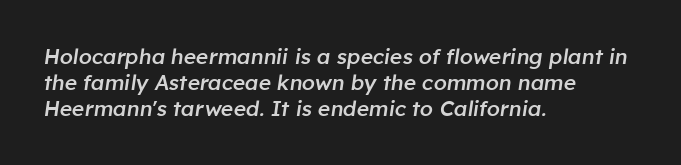
The image shows 21 px text type, italic (leaning right); set left-aligned, line spacing 1.23x, normal letter spacing, not underlined.
